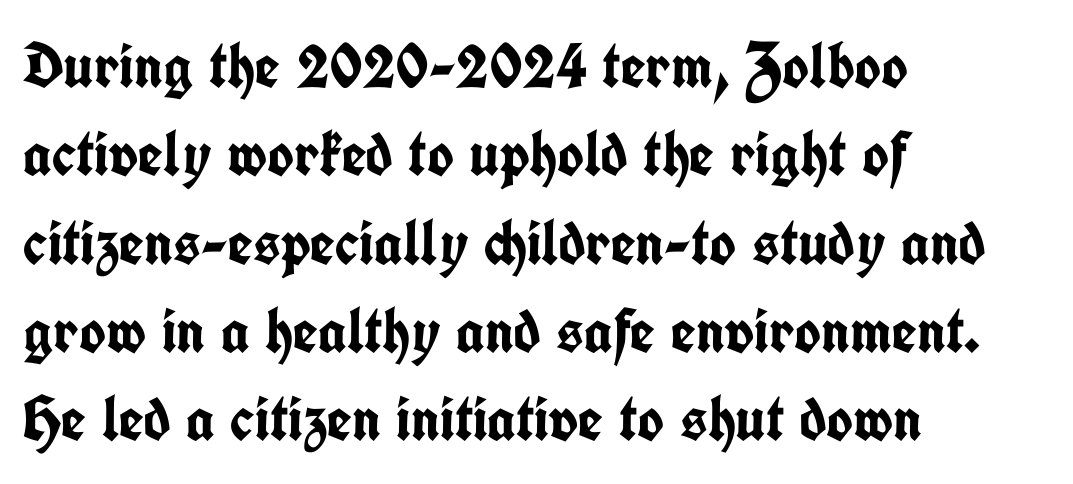
The rows are spaced the way most documents space them. Each letter's strokes conclude bluntly, with no projecting serifs. Is this a fixed-width face? No — the glyphs have proportional, varying widths. This sample uses plain, unmodified letter spacing. In CSS terms this would be text-align: left. This is roman type, the default non-slanted kind.
